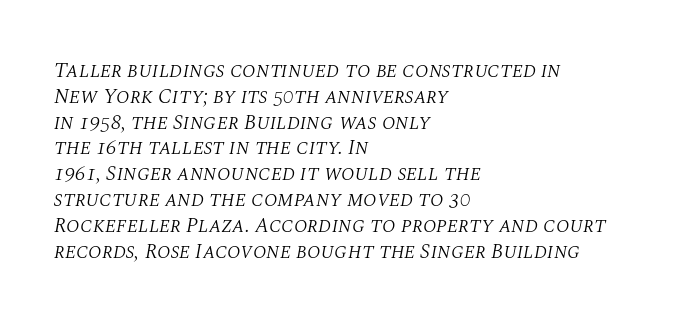
The image shows 21 px text type, italic (leaning right); set left-aligned, line spacing 1.23x, normal letter spacing, not underlined.
